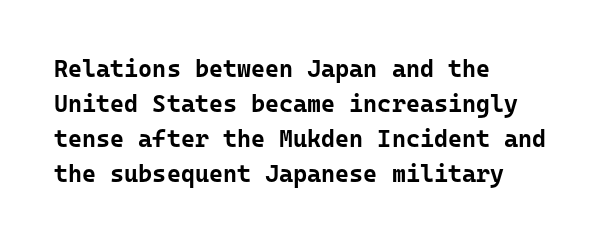
The image shows 24 px bold type, upright; set left-aligned, normal line spacing (1.46x), normal letter spacing, not underlined.
